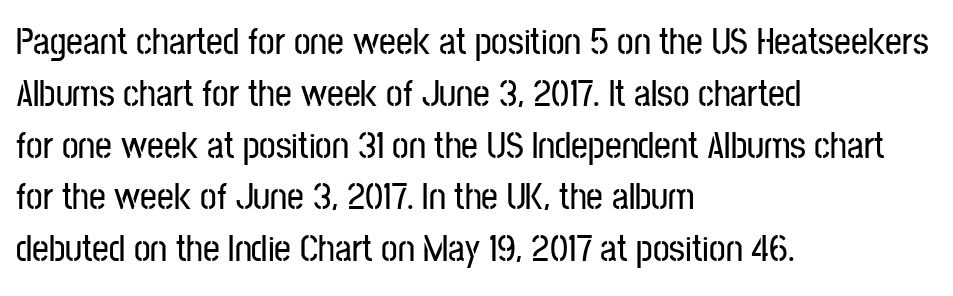
Q: Is the text italic (slanted)? A: No, it is upright.
Q: Is the typeface a serif or a sans-serif typeface? A: Sans-serif.
Q: Is the text underlined? A: No.
Q: How is the paragraph aligned? A: Left-aligned.
Q: Is the spacing between letters normal or unusually wide? A: Normal.
Q: Is the spacing between lines tight, normal or loose? A: Normal.
Q: Width (condensed, normal, or wide)? A: Condensed.
Q: Stroke contrast? A: Low.
Q: x-height? A: Medium.
Q: Monospaced? A: No.
